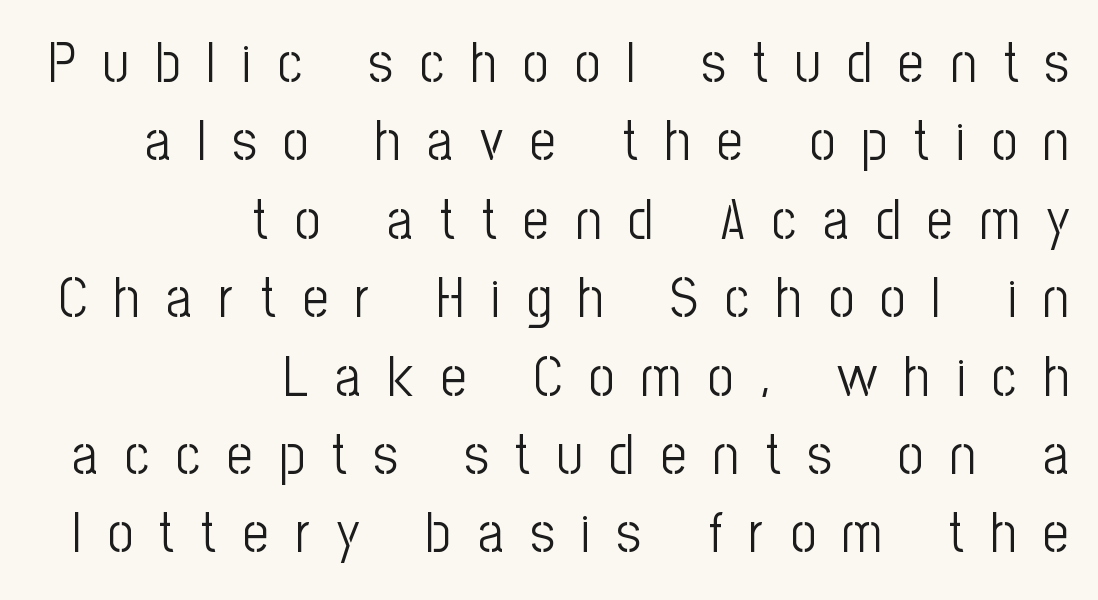
The rows are spaced the way most documents space them. The axis of the letterforms is exactly vertical. Caption: face not bold, strokes unweighted. No word sits above an underline.
